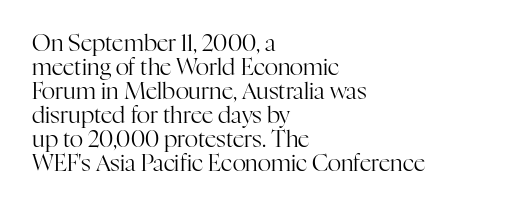
Between one letter and the next there's only the usual sliver of space. Check the space under the baseline: it is left empty. Every character sits straight up, as roman type does. Interline gaps are noticeably narrow in this sample. The font sits on the lighter half of the weight spectrum, regular included. The typesetter chose a ragged-right arrangement here.
